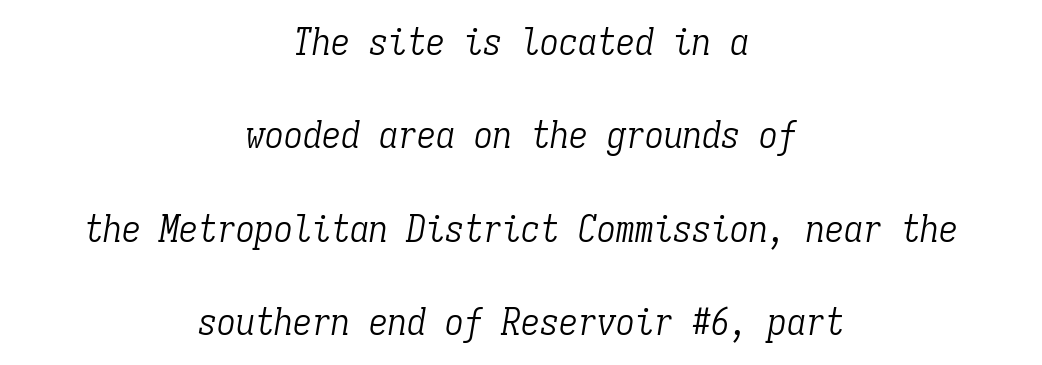
{"serif": "yes", "italic": "yes", "lean": "right", "slant_degrees": 9, "bold": "no", "weight": "light", "width": "condensed", "stroke_contrast": "low", "x_height": "medium", "monospaced": "yes", "underline": "no", "align": "center", "line_spacing": "loose", "line_spacing_ratio": 2.46, "letter_spacing": "normal", "letter_spacing_em": 0.0, "glyph_px": 38}
